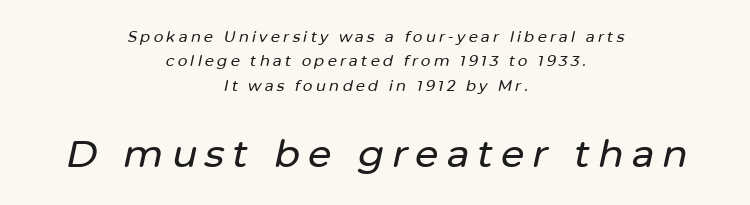
The letters in the lower block stand taller than those in the block above. Looking at the ascenders, they clearly lean. You could not count columns in this text — the font is proportionally spaced. The tracking jumps out immediately: characters are airy and widely separated. The line-height multiplier appears to be the usual default. These lines stack symmetrically, like a column narrowing and widening about its center.
